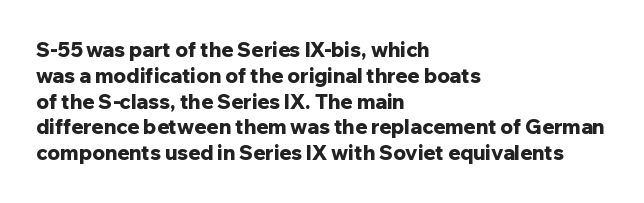
{"italic": "no", "bold": "yes", "underline": "no", "align": "left", "line_spacing": "normal", "line_spacing_ratio": 1.29, "letter_spacing": "normal", "letter_spacing_em": 0.0, "glyph_px": 20}
